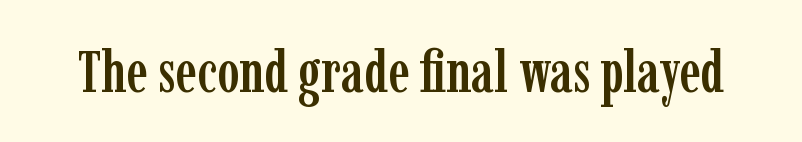
Q: Is the text italic (slanted)? A: No, it is upright.
Q: Is the typeface a serif or a sans-serif typeface? A: Serif.
Q: Is the text underlined? A: No.
Q: Is the spacing between letters normal or unusually wide? A: Normal.
Q: Width (condensed, normal, or wide)? A: Condensed.
Q: Stroke contrast? A: Low.
Q: x-height? A: Medium.
Q: Monospaced? A: No.
